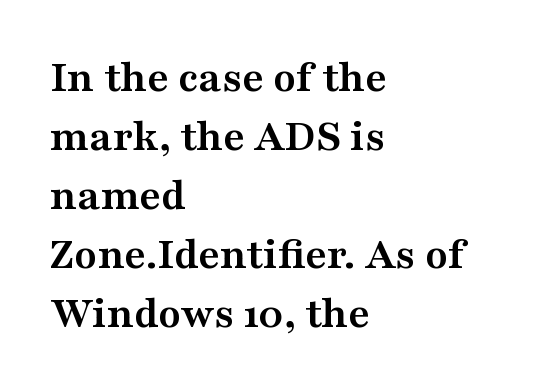
{"serif": "yes", "italic": "no", "bold": "yes", "weight": "semibold", "width": "wide", "stroke_contrast": "medium", "x_height": "medium", "monospaced": "no", "underline": "no", "align": "left", "line_spacing": "normal", "line_spacing_ratio": 1.28, "letter_spacing": "normal", "letter_spacing_em": 0.0, "glyph_px": 46}
